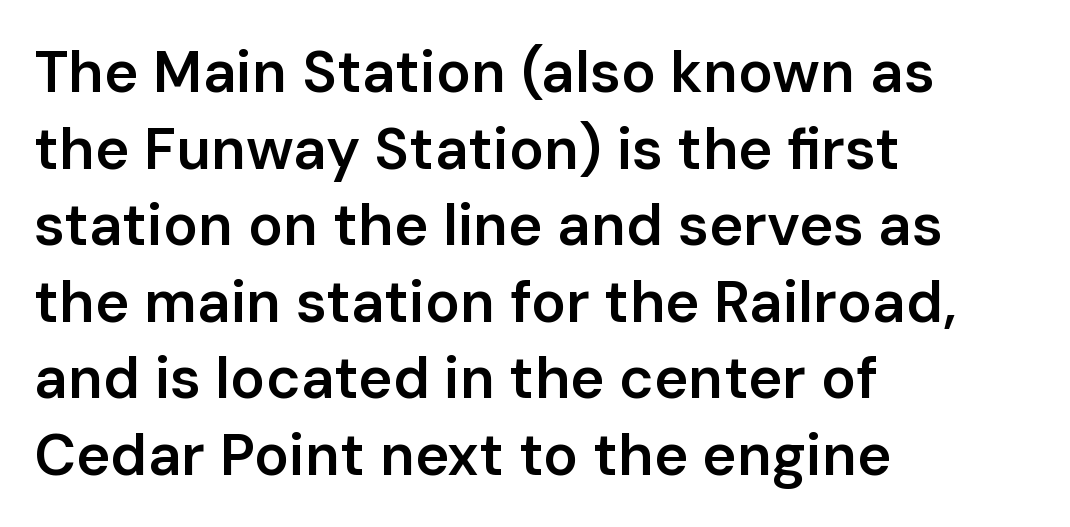
Q: Is the text bold? A: Semi-bold.
Q: Is the text italic (slanted)? A: No, it is upright.
Q: Is the typeface a serif or a sans-serif typeface? A: Sans-serif.
Q: Is the text underlined? A: No.
Q: How is the paragraph aligned? A: Left-aligned.
Q: Is the spacing between letters normal or unusually wide? A: Normal.
Q: Is the spacing between lines tight, normal or loose? A: Normal.
Q: Width (condensed, normal, or wide)? A: Normal.
Q: Stroke contrast? A: Low.
Q: x-height? A: Medium.
Q: Monospaced? A: No.
